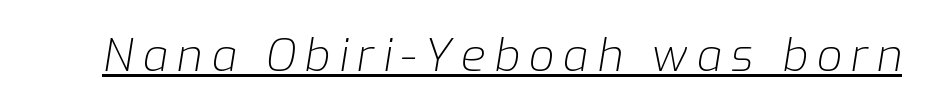
Looks like regular typesetting: each glyph gets only the width it needs. Characters are canted at an angle relative to the baseline's perpendicular. You could only call the tracking loose — the letters float apart. Heaviness? Minimal to ordinary, like unemphasized prose. In designer terms, the underline attribute is active on this setting.
